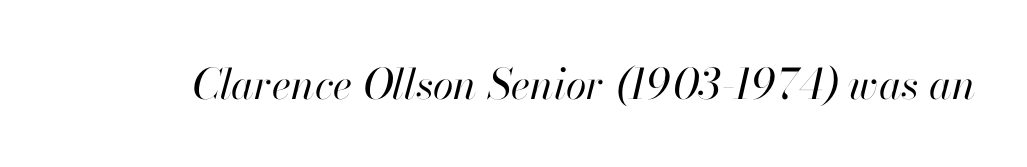
The image shows 42 px regular-weight type, italic (leaning right); set normal letter spacing, not underlined; high stroke contrast and a small x-height.
